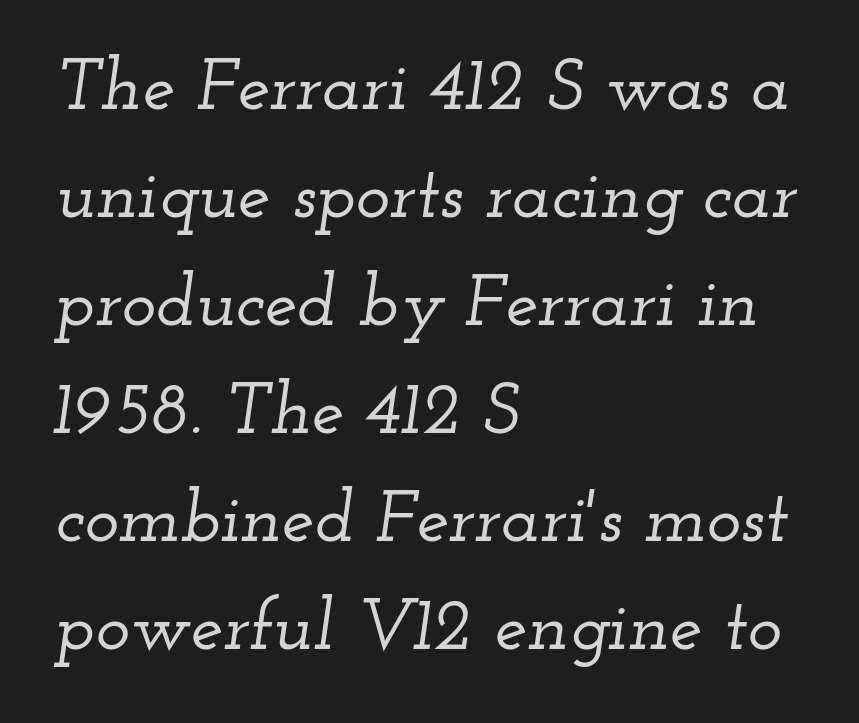
The image shows 73 px wide serif type, italic (leaning right); set left-aligned, normal line spacing (1.48x), normal letter spacing, not underlined; low stroke contrast and a small x-height.
